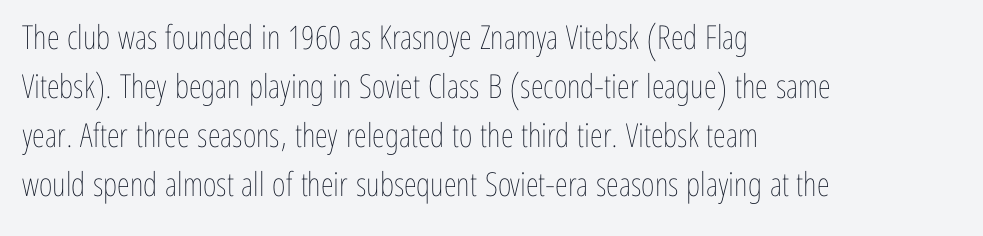
The image shows 33 px thin, condensed type, upright; set left-aligned, normal line spacing (1.48x), normal letter spacing, not underlined; low stroke contrast and a medium x-height.
